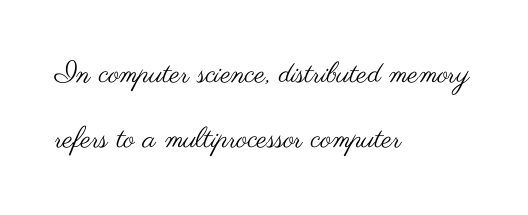
The image shows 29 px regular-weight, wide sans-serif type; set left-aligned, loose line spacing (2.23x), normal letter spacing, not underlined; medium stroke contrast and a small x-height.
